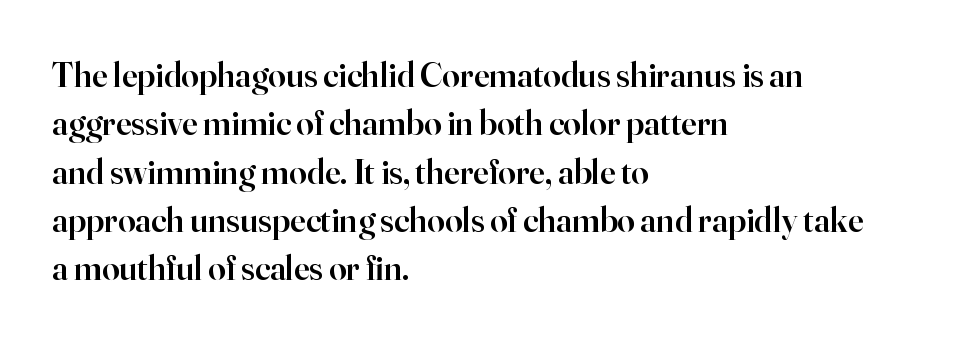
{"serif": "yes", "italic": "no", "bold": "semi", "weight": "semibold", "width": "normal", "stroke_contrast": "high", "x_height": "small", "monospaced": "no", "underline": "no", "align": "left", "line_spacing": "normal", "line_spacing_ratio": 1.38, "letter_spacing": "normal", "letter_spacing_em": 0.0, "glyph_px": 35}
